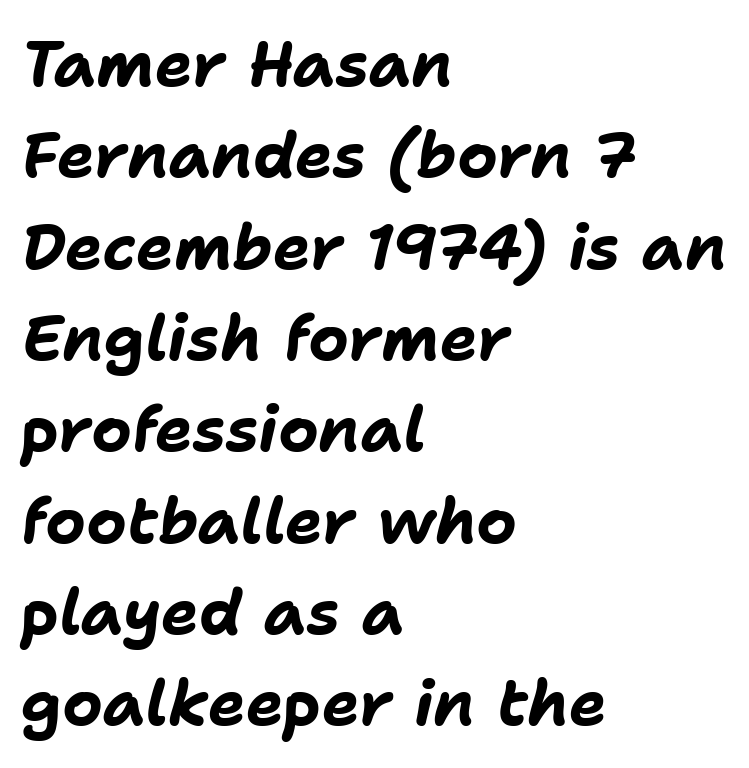
{"italic": "yes", "lean": "right", "slant_degrees": 11, "bold": "yes", "weight": "bold", "width": "normal", "stroke_contrast": "low", "x_height": "medium", "monospaced": "no", "underline": "no", "align": "left", "line_spacing": "normal", "line_spacing_ratio": 1.45, "letter_spacing": "normal", "letter_spacing_em": 0.0, "glyph_px": 63}
